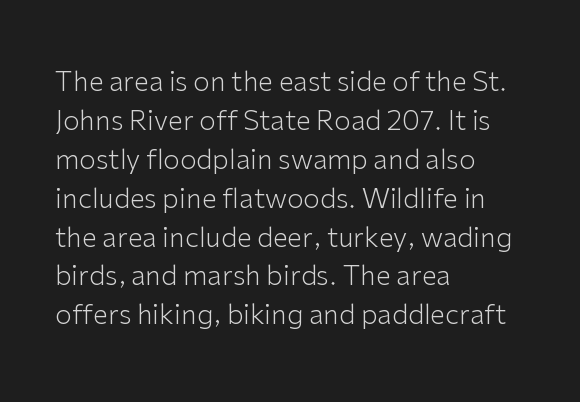
Q: Is the text bold? A: No.
Q: Is the text italic (slanted)? A: No, it is upright.
Q: Is the text underlined? A: No.
Q: How is the paragraph aligned? A: Left-aligned.
Q: Is the spacing between letters normal or unusually wide? A: Normal.
Q: Is the spacing between lines tight, normal or loose? A: Normal.
